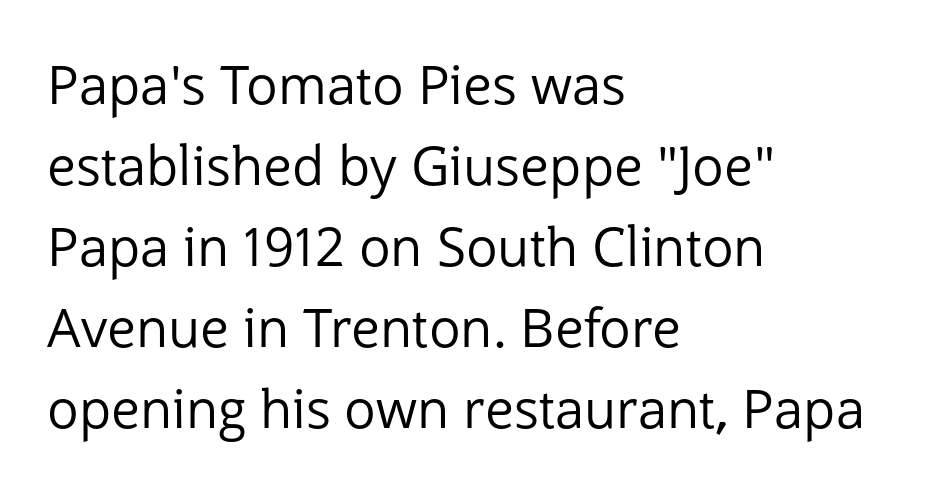
The face used here is proportionally spaced, like ordinary book or web type. Default kerning and tracking; the words read as compact shapes. Examine the stroke ends and you'll find no serifs. The rows are spaced the way most documents space them.
